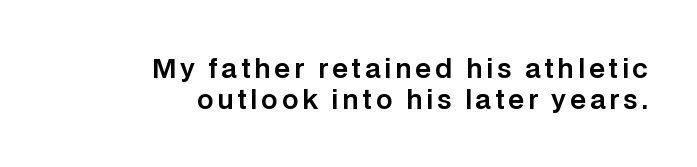
The image shows 26 px text type, upright; set right-aligned, line spacing 1.21x, not underlined.
